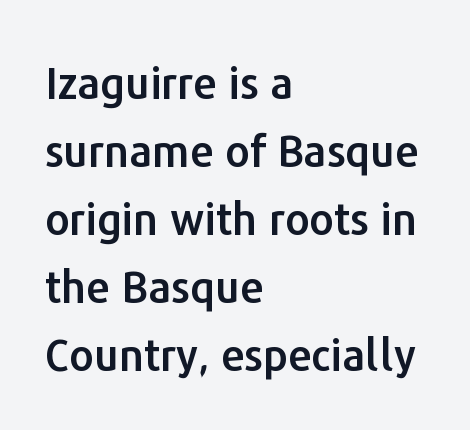
{"serif": "no", "italic": "no", "width": "normal", "stroke_contrast": "low", "x_height": "medium", "monospaced": "no", "underline": "no", "align": "left", "line_spacing": "normal", "line_spacing_ratio": 1.58, "letter_spacing": "normal", "letter_spacing_em": 0.0, "glyph_px": 43}
